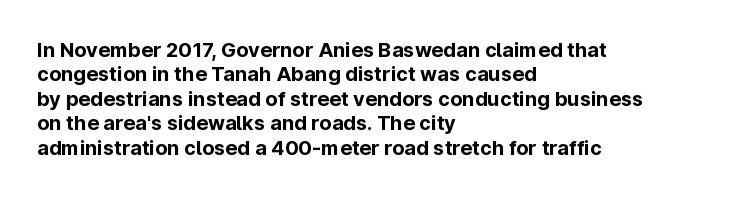
In terms of weight, the rendering is a true, heavy bold. In CSS terms this would be text-align: left. This rendering leaves character spacing at its baseline value. Honestly, there is no underline to notice here at all. The typography opts for an upright posture over an oblique one.
